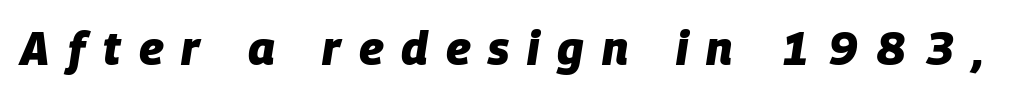
The image shows 46 px heavy type, italic (leaning right); set unusually wide letter spacing (+0.39 em), not underlined; low stroke contrast and a large x-height.
